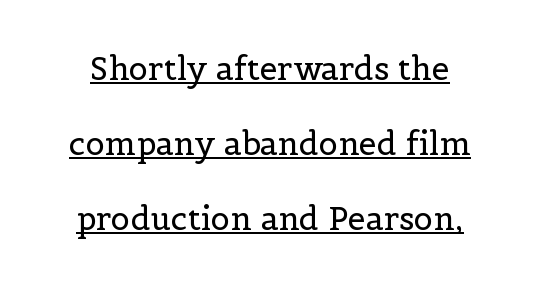
The image shows 32 px regular-weight serif type, upright; set loose line spacing (2.35x), normal letter spacing, underlined; a medium x-height.
